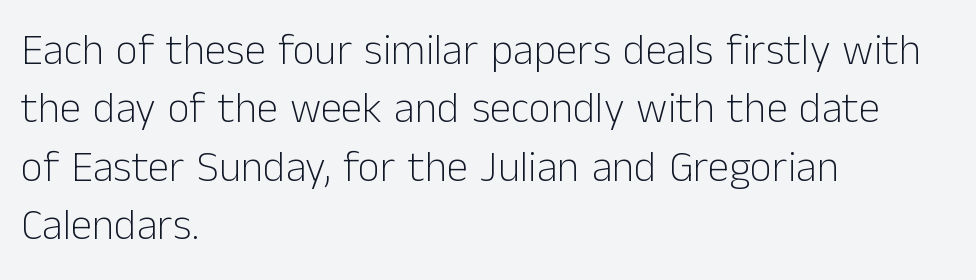
Q: Is the text bold? A: No.
Q: Is the text italic (slanted)? A: No, it is upright.
Q: Is the typeface a serif or a sans-serif typeface? A: Sans-serif.
Q: Is the text underlined? A: No.
Q: How is the paragraph aligned? A: Left-aligned.
Q: Is the spacing between letters normal or unusually wide? A: Normal.
Q: Is the spacing between lines tight, normal or loose? A: Normal.
Q: Width (condensed, normal, or wide)? A: Normal.
Q: Stroke contrast? A: Low.
Q: x-height? A: Medium.
Q: Monospaced? A: No.
